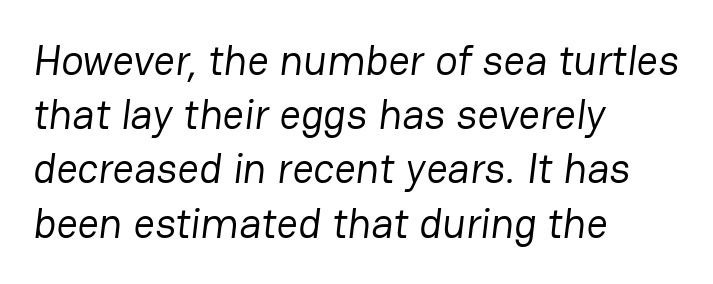
The image shows 42 px regular-weight sans-serif type; set left-aligned, normal line spacing (1.29x), normal letter spacing, not underlined; low stroke contrast and a medium x-height.
